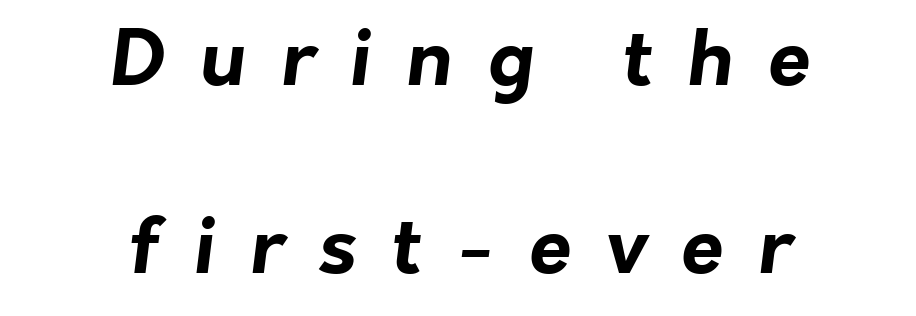
A clean baseline with only descenders dipping below it. Think of a printed novel: that variable character pitch is what you see here. A typesetter would call this leading open, well beyond the default. On the weight axis this lands at bold, roughly 700. Grotesque or geometric, the face here clearly has no serifs. The rendering inserts visible extra space after every character.
